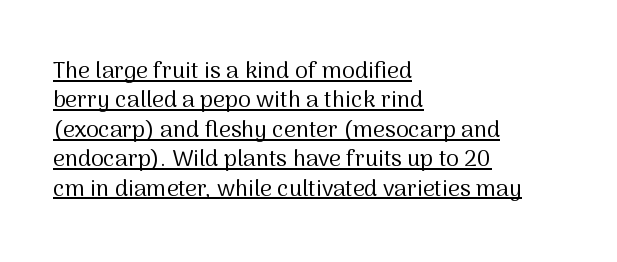
Q: Is the text bold? A: No.
Q: Is the text italic (slanted)? A: No, it is upright.
Q: Is the text underlined? A: Yes.
Q: How is the paragraph aligned? A: Left-aligned.
Q: Is the spacing between letters normal or unusually wide? A: Normal.
Q: Is the spacing between lines tight, normal or loose? A: Normal.
